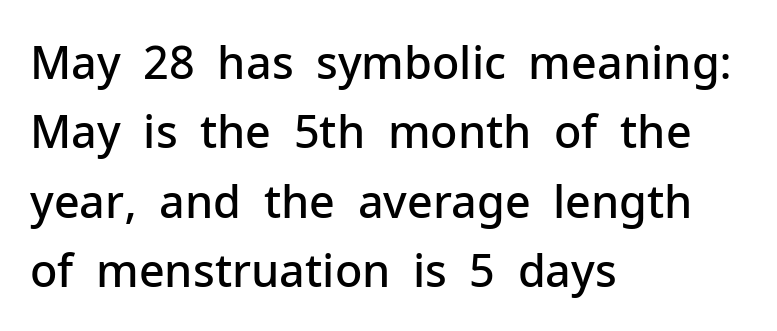
Emphasis by weight is partial: semibold. Do the letters lean? They stand straight. Character widths vary here, with narrow letters taking less room than wide ones. Spacing between characters is what you'd get straight out of the box.
